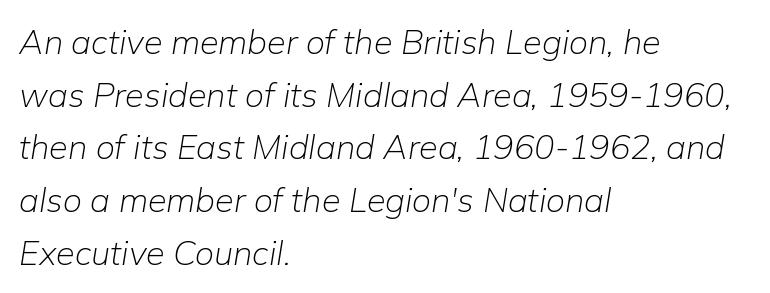
The image shows 34 px light type, italic (leaning right); set left-aligned, normal line spacing (1.55x), normal letter spacing, not underlined; low stroke contrast and a medium x-height.
